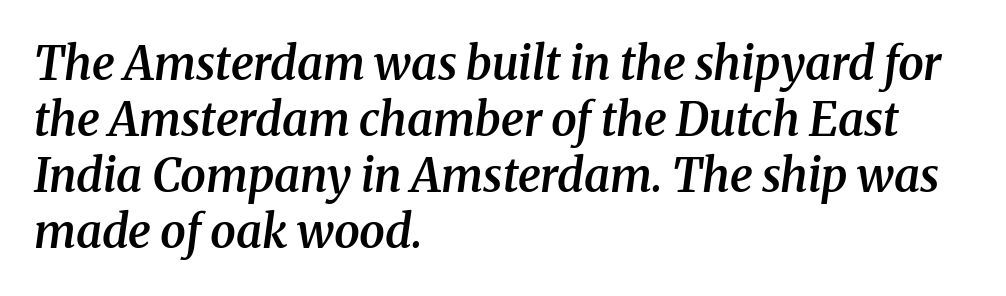
A bit beefed up — I'd call it semibold rather than bold. No extra tracking has been applied to these lines. When letters slant like this, we call the style italic. This sample is left-justified, so line endings fall wherever the words run out. Do the characters align in a grid? No, the font is proportional.
